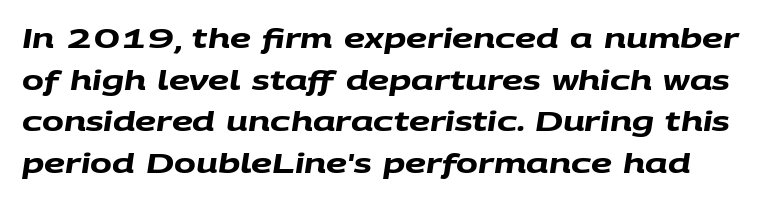
The image shows 26 px bold type; set normal line spacing (1.6x), normal letter spacing, not underlined.
